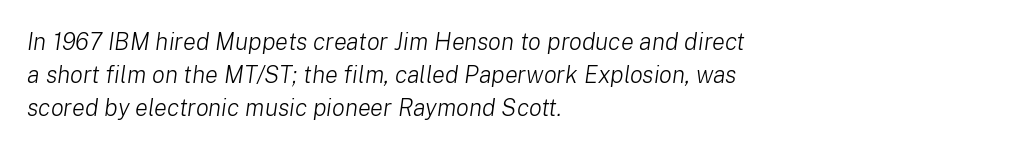
{"italic": "yes", "lean": "right", "slant_degrees": 8, "bold": "no", "underline": "no", "align": "left", "line_spacing": "normal", "line_spacing_ratio": 1.37, "letter_spacing": "normal", "letter_spacing_em": 0.0, "glyph_px": 24}
